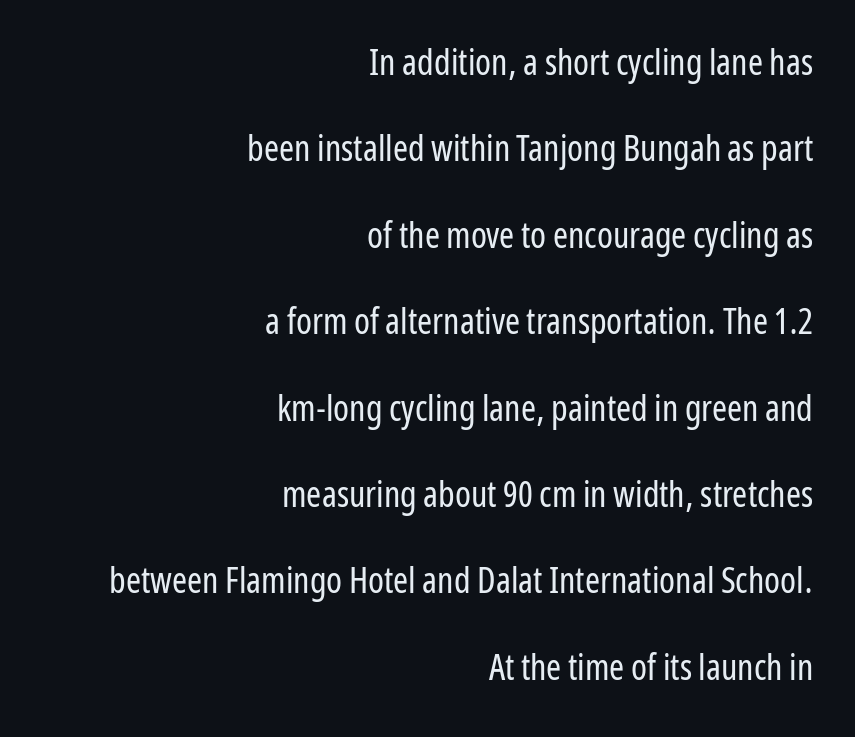
Q: Is the text bold? A: No.
Q: Is the text italic (slanted)? A: No, it is upright.
Q: Is the typeface a serif or a sans-serif typeface? A: Sans-serif.
Q: Is the text underlined? A: No.
Q: How is the paragraph aligned? A: Right-aligned.
Q: Is the spacing between letters normal or unusually wide? A: Normal.
Q: Is the spacing between lines tight, normal or loose? A: Loose.
Q: Width (condensed, normal, or wide)? A: Condensed.
Q: Stroke contrast? A: Low.
Q: x-height? A: Medium.
Q: Monospaced? A: No.
